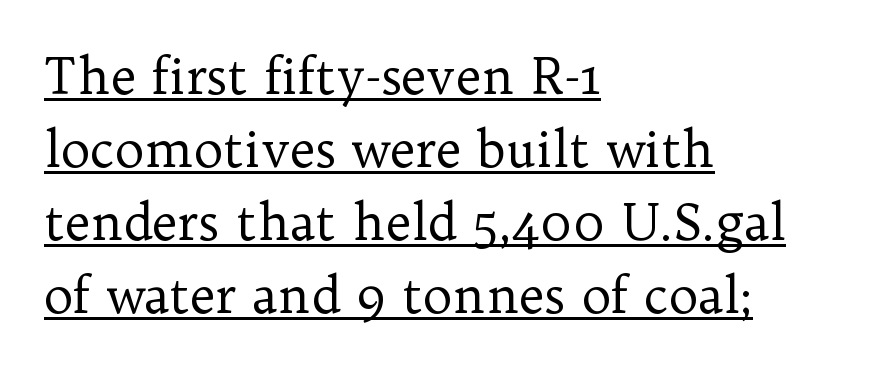
The image shows 50 px regular-weight serif type, upright; set left-aligned, normal line spacing (1.46x), normal letter spacing, underlined; low stroke contrast and a medium x-height.
